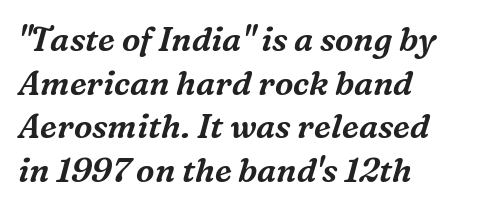
Q: Is the text italic (slanted)? A: Yes, it leans right by about 16 degrees.
Q: Is the typeface a serif or a sans-serif typeface? A: Serif.
Q: Is the text underlined? A: No.
Q: How is the paragraph aligned? A: Left-aligned.
Q: Is the spacing between letters normal or unusually wide? A: Normal.
Q: Is the spacing between lines tight, normal or loose? A: Normal.
Q: Width (condensed, normal, or wide)? A: Normal.
Q: Stroke contrast? A: Medium.
Q: x-height? A: Medium.
Q: Monospaced? A: No.
